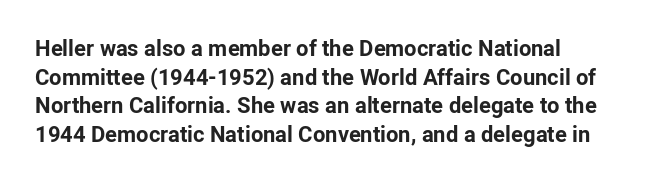
{"italic": "no", "bold": "yes", "underline": "no", "align": "left", "line_spacing": "normal", "line_spacing_ratio": 1.3, "letter_spacing": "normal", "letter_spacing_em": 0.0, "glyph_px": 22}
